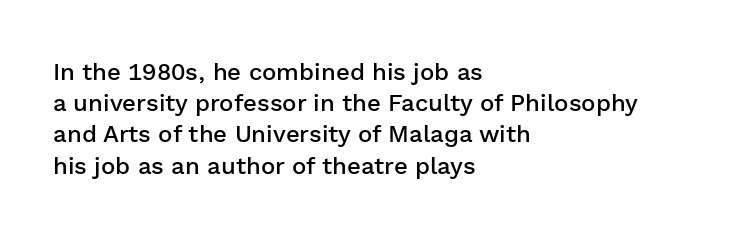
Q: Is the text bold? A: Semi-bold.
Q: Is the text italic (slanted)? A: No, it is upright.
Q: Is the text underlined? A: No.
Q: How is the paragraph aligned? A: Left-aligned.
Q: Is the spacing between letters normal or unusually wide? A: Normal.
Q: Is the spacing between lines tight, normal or loose? A: Normal.
